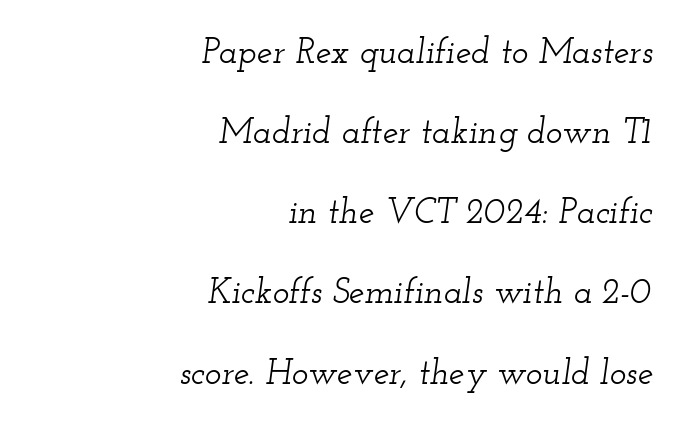
This is serif lettering, the kind often seen in printed books. The font's italic variant was chosen for this text. The gaps between neighbouring characters are ordinary and unremarkable. Quick note: interline space is abundant. Teacher's note: observe the even right margin — that is flush-right alignment.
